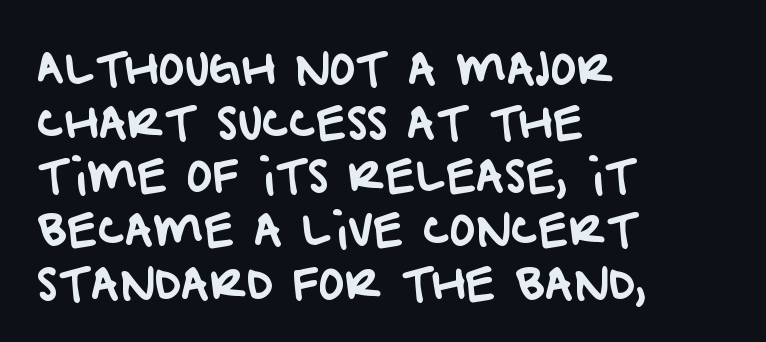
Q: Is the typeface a serif or a sans-serif typeface? A: Sans-serif.
Q: Is the text underlined? A: No.
Q: How is the paragraph aligned? A: Left-aligned.
Q: Is the spacing between letters normal or unusually wide? A: Normal.
Q: Width (condensed, normal, or wide)? A: Normal.
Q: Stroke contrast? A: Low.
Q: x-height? A: Large.
Q: Monospaced? A: No.
